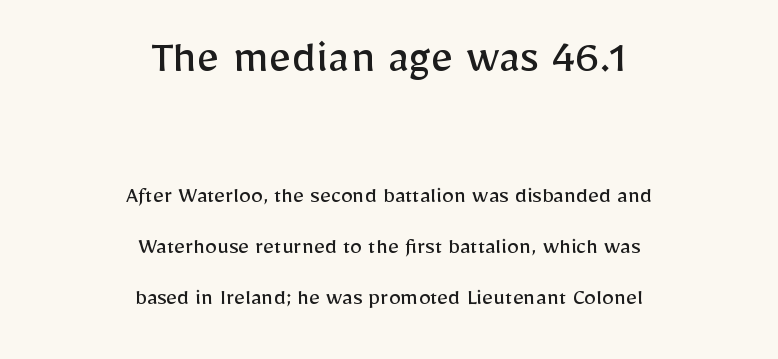
{"serif": "no", "italic": "no", "bold": "no", "weight": "regular", "width": "normal", "stroke_contrast": "low", "x_height": "medium", "monospaced": "no", "underline": "no", "align": "center", "line_spacing": "loose", "line_spacing_ratio": 2.13, "letter_spacing": "normal", "letter_spacing_em": 0.0, "larger_block": "first", "size_ratio": 2.04, "glyph_px": 49}
